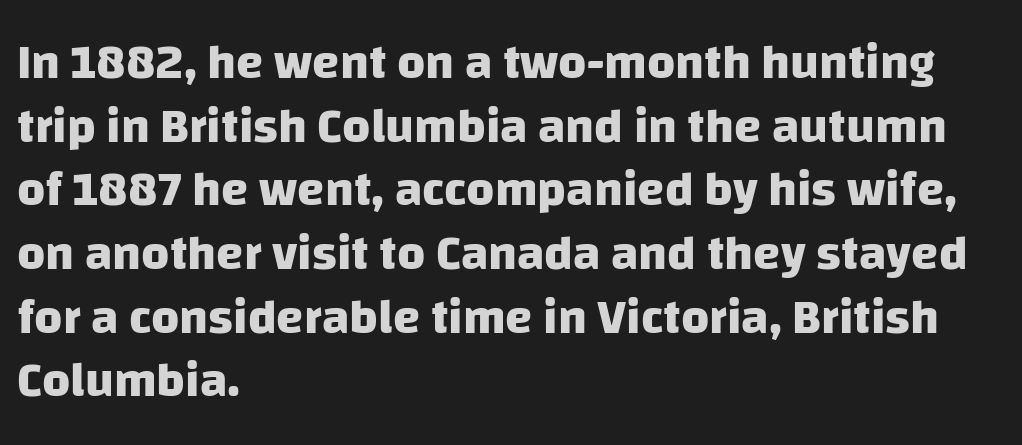
To sum up the face: it is a sans, with no serifs. Heavy-handed strokes throughout: this text is bold. Looks like regular typesetting: each glyph gets only the width it needs. The block of text has a typical density, with ordinary space between rows. Between one letter and the next there's only the usual sliver of space.
